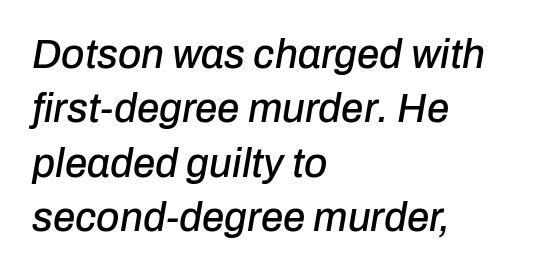
{"italic": "yes", "lean": "right", "slant_degrees": 10, "width": "normal", "stroke_contrast": "low", "x_height": "medium", "monospaced": "no", "underline": "no", "align": "left", "line_spacing": "normal", "line_spacing_ratio": 1.36, "letter_spacing": "normal", "letter_spacing_em": 0.0, "glyph_px": 40}
